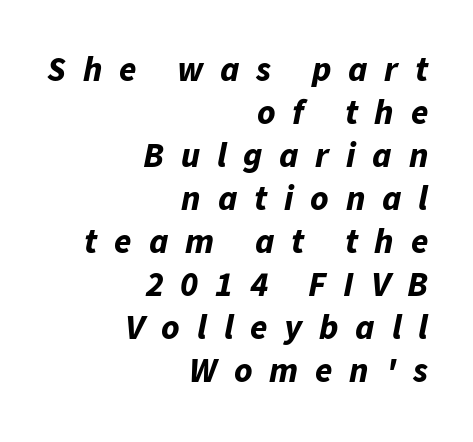
Q: Is the text bold? A: Yes.
Q: Is the text italic (slanted)? A: Yes, it leans right by about 11 degrees.
Q: Is the text underlined? A: No.
Q: How is the paragraph aligned? A: Right-aligned.
Q: Is the spacing between letters normal or unusually wide? A: Unusually wide.
Q: Width (condensed, normal, or wide)? A: Normal.
Q: Stroke contrast? A: Low.
Q: x-height? A: Medium.
Q: Monospaced? A: No.
